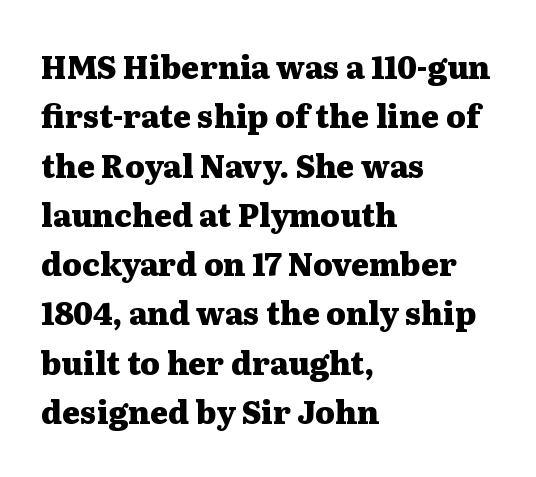
The image shows 31 px heavy, wide serif type, upright; set left-aligned, normal line spacing (1.59x), normal letter spacing, not underlined; medium stroke contrast and a medium x-height.
